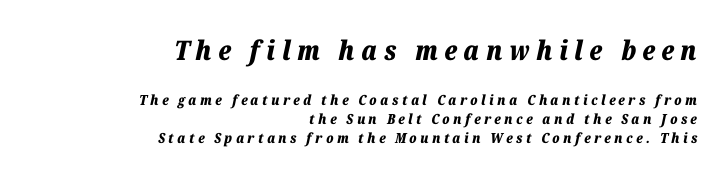
The line-height multiplier appears to be the usual default. The emphasis by scale lands on block number one, above. I'd describe the lettering as bold — thick and assertive. Looking at the ascenders, they clearly lean. The lines are quadded right. The passage shown is not underscored anywhere.
